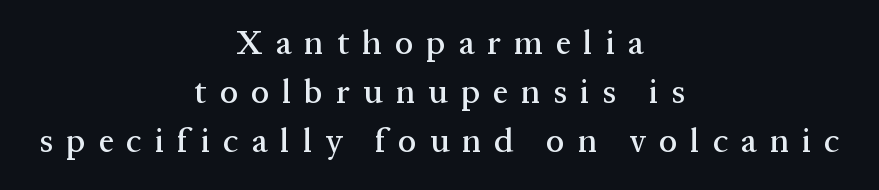
{"serif": "yes", "italic": "no", "width": "normal", "stroke_contrast": "medium", "x_height": "medium", "monospaced": "no", "underline": "no", "align": "center", "line_spacing": "normal", "line_spacing_ratio": 1.48, "letter_spacing": "wide", "letter_spacing_em": 0.4, "glyph_px": 33}
